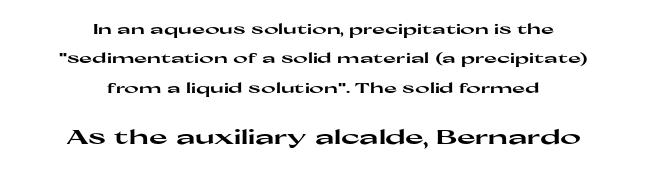
Q: Is the text bold? A: Yes.
Q: Is the text italic (slanted)? A: No, it is upright.
Q: Is the text underlined? A: No.
Q: How is the paragraph aligned? A: Centered.
Q: Is the spacing between letters normal or unusually wide? A: Normal.
Q: Is the spacing between lines tight, normal or loose? A: Loose.
Q: Which block of text is set in a larger size, the first (top) or the second (bottom)? A: The second (bottom) one.
